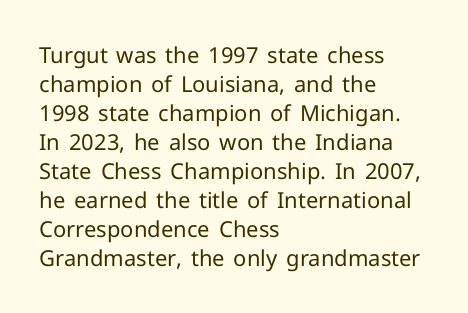
Tall strokes in this sample are plumb rather than angled. The passage shown has conventional tracking throughout. Every row of glyphs begins at an identical x-position on the left. A normal amount of white space separates one row of letters from the next. Type without underlining.
